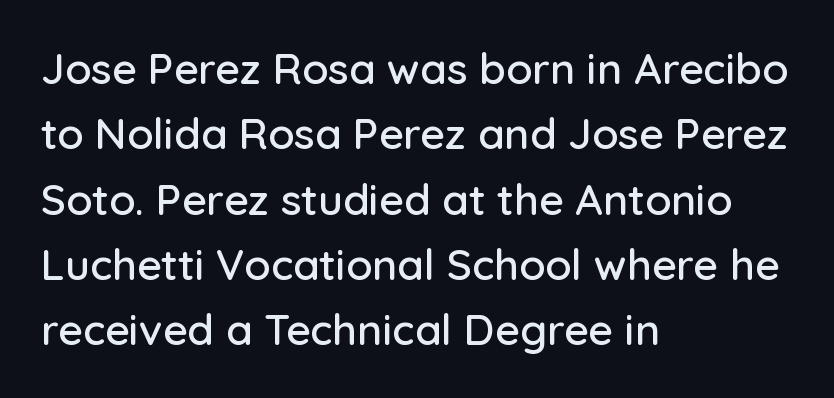
Q: Is the text italic (slanted)? A: No, it is upright.
Q: Is the typeface a serif or a sans-serif typeface? A: Sans-serif.
Q: Is the text underlined? A: No.
Q: How is the paragraph aligned? A: Left-aligned.
Q: Is the spacing between letters normal or unusually wide? A: Normal.
Q: Is the spacing between lines tight, normal or loose? A: Normal.
Q: Width (condensed, normal, or wide)? A: Normal.
Q: Stroke contrast? A: Low.
Q: x-height? A: Medium.
Q: Monospaced? A: No.
